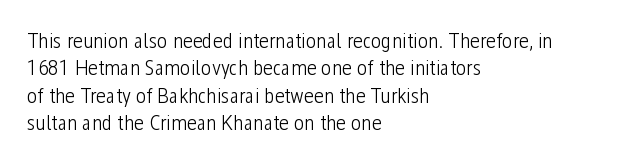
Q: Is the text bold? A: No.
Q: Is the text italic (slanted)? A: No, it is upright.
Q: Is the text underlined? A: No.
Q: How is the paragraph aligned? A: Left-aligned.
Q: Is the spacing between letters normal or unusually wide? A: Normal.
Q: Is the spacing between lines tight, normal or loose? A: Normal.
